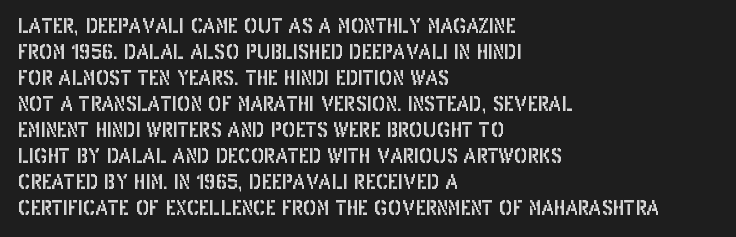
The image shows 20 px text type, upright; set left-aligned, normal line spacing (1.3x), normal letter spacing, not underlined.
